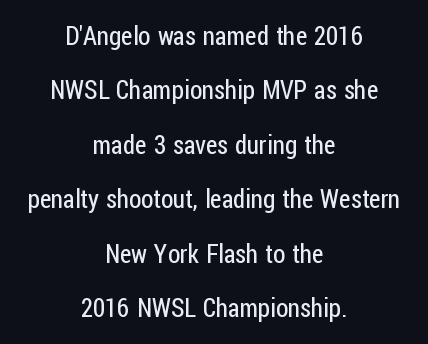
{"italic": "no", "bold": "no", "underline": "no", "align": "center", "line_spacing": "loose", "line_spacing_ratio": 2.18, "letter_spacing": "normal", "letter_spacing_em": 0.0, "glyph_px": 25}
